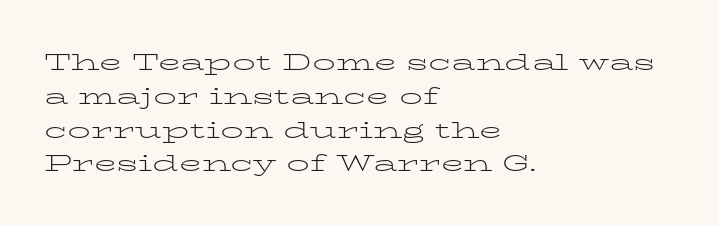
Q: Is the text bold? A: No.
Q: Is the text italic (slanted)? A: No, it is upright.
Q: Is the text underlined? A: No.
Q: How is the paragraph aligned? A: Left-aligned.
Q: Is the spacing between letters normal or unusually wide? A: Normal.
Q: Is the spacing between lines tight, normal or loose? A: Normal.
